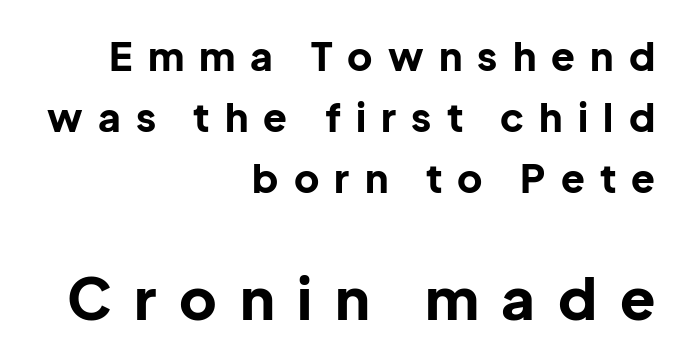
Summary of vertical rhythm: regular, with standard interline spacing. The gaps between neighbouring characters are conspicuously large. This sample is right-justified, so line beginnings fall wherever the words allow. The axis of the letterforms is exactly vertical. These lines are composed in type without serifs.
